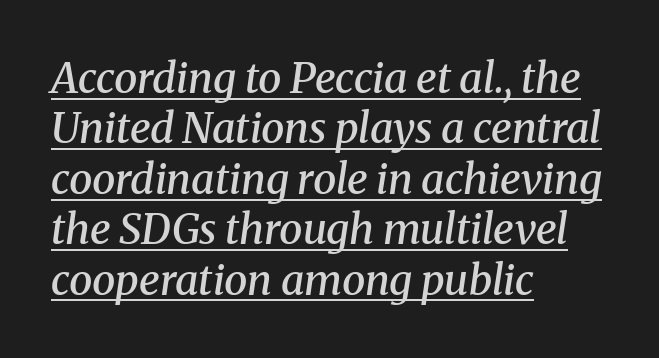
Each glyph is drawn with semibold strokes, heavier than normal yet not fully bold. Regarding serifs, this sample has them. In terms of posture, this sample is oblique. A typographer would call this underscored text. The passage shown is typed in a proportional face where columns would drift.
